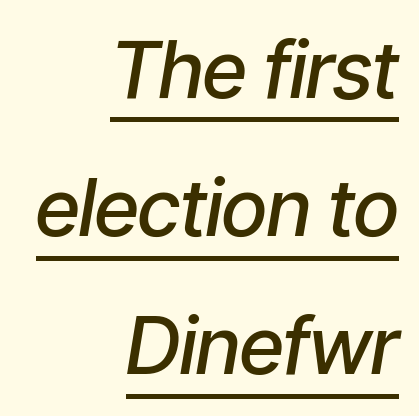
The image shows 79 px semibold, condensed type, italic (leaning right); set right-aligned, line spacing 1.75x, normal letter spacing, underlined; low stroke contrast and a medium x-height.
